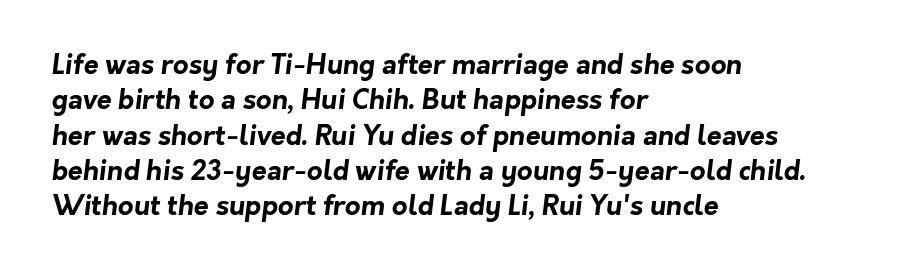
In terms of leading, this rendering sits right in the middle. The gaps between neighbouring characters are ordinary and unremarkable. The baseline area is clear. Chunky letters — that's bold for sure. The setting favours the left margin, as ordinary paragraphs usually do.
